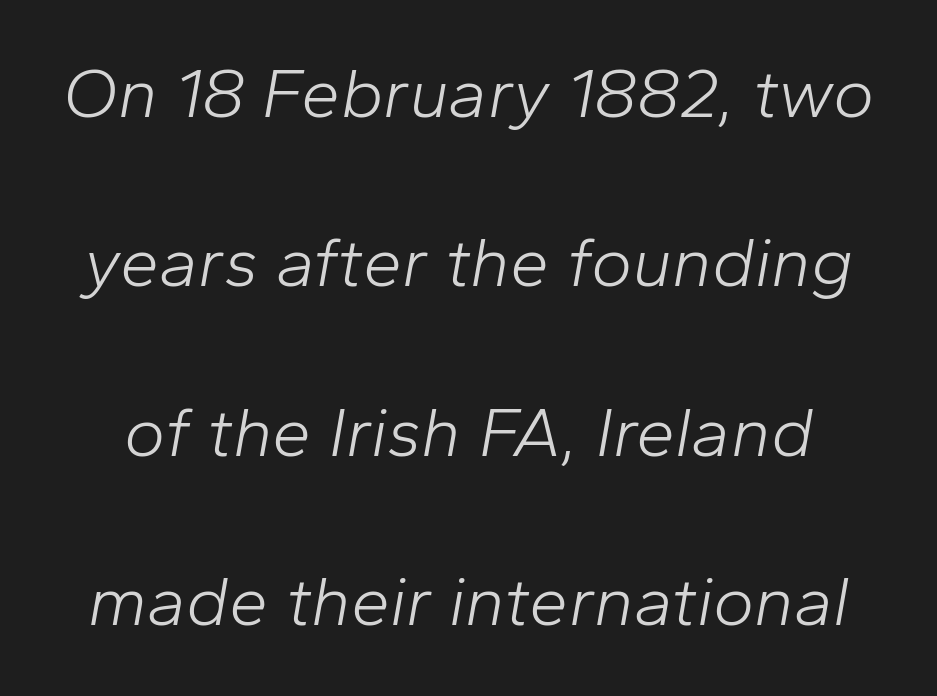
Weight: not bold — regular or lighter. A typesetter would call this leading open, well beyond the default. Check the space under the baseline: it is left empty. How are the letters spaced? Ordinarily, with no added tracking.
